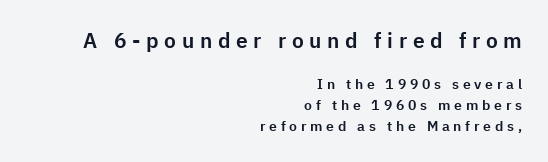
You get the large type first, then a drop to smaller type. Check the space under the baseline: it is left empty. The tracking jumps out immediately: characters are airy and widely separated. The ragged edge is on the left, which tells us the setting is flush right. The lines sit at an ordinary, default distance from one another. Style check: upright.
